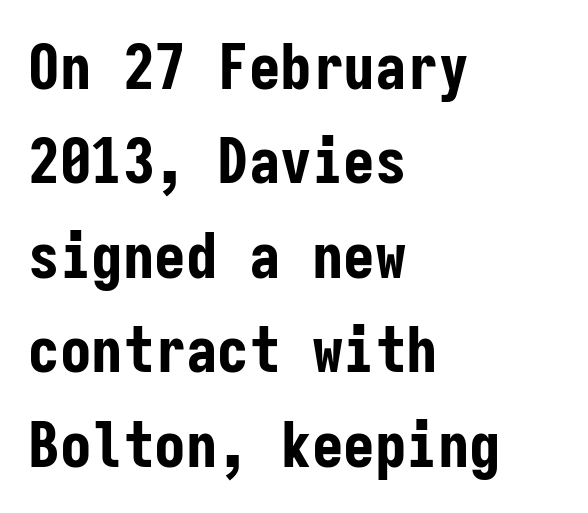
The image shows 63 px bold, condensed sans-serif type, upright, monospaced; set left-aligned, normal line spacing (1.5x), normal letter spacing, not underlined; low stroke contrast and a medium x-height.
